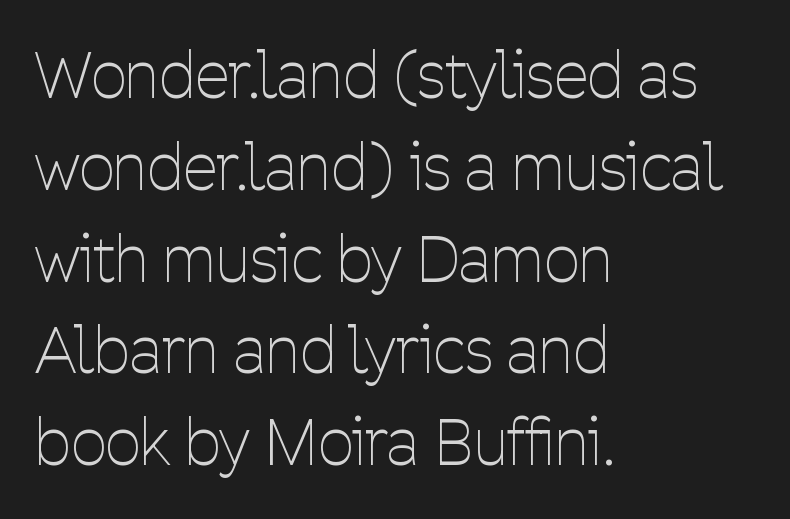
Q: Is the text bold? A: No.
Q: Is the text italic (slanted)? A: No, it is upright.
Q: Is the typeface a serif or a sans-serif typeface? A: Sans-serif.
Q: Is the text underlined? A: No.
Q: How is the paragraph aligned? A: Left-aligned.
Q: Is the spacing between letters normal or unusually wide? A: Normal.
Q: Is the spacing between lines tight, normal or loose? A: Normal.
Q: Width (condensed, normal, or wide)? A: Condensed.
Q: Stroke contrast? A: Low.
Q: x-height? A: Medium.
Q: Monospaced? A: No.
